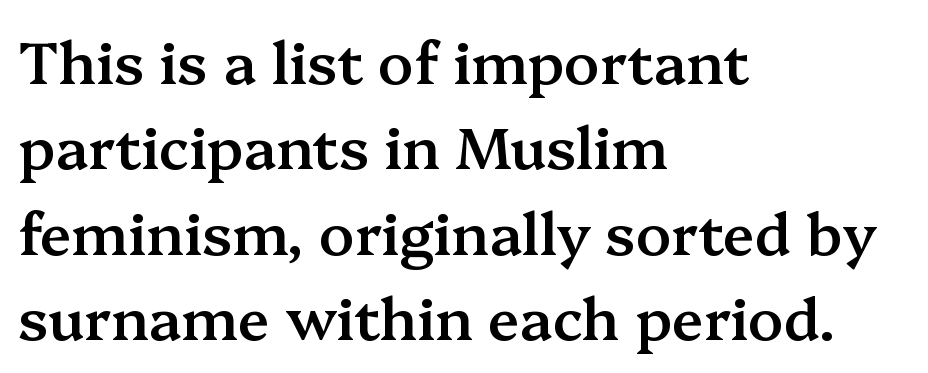
{"serif": "yes", "italic": "no", "bold": "semi", "weight": "semibold", "width": "normal", "stroke_contrast": "medium", "x_height": "medium", "monospaced": "no", "underline": "no", "align": "left", "line_spacing": "normal", "line_spacing_ratio": 1.47, "letter_spacing": "normal", "letter_spacing_em": 0.0, "glyph_px": 58}
